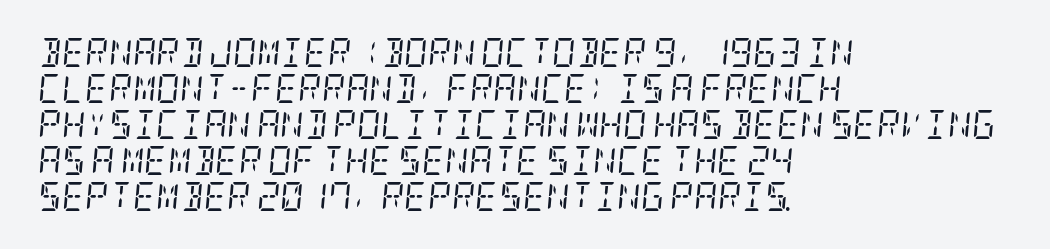
Q: Is the text bold? A: No.
Q: Is the text italic (slanted)? A: Yes, it leans right by about 5 degrees.
Q: Is the typeface a serif or a sans-serif typeface? A: Serif.
Q: Is the text underlined? A: No.
Q: How is the paragraph aligned? A: Left-aligned.
Q: Is the spacing between letters normal or unusually wide? A: Normal.
Q: Width (condensed, normal, or wide)? A: Condensed.
Q: Stroke contrast? A: Low.
Q: x-height? A: Large.
